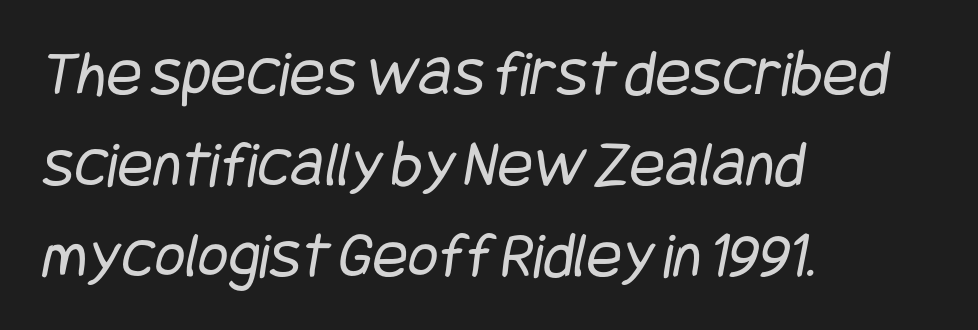
Q: Is the text bold? A: No.
Q: Is the typeface a serif or a sans-serif typeface? A: Sans-serif.
Q: Is the text underlined? A: No.
Q: How is the paragraph aligned? A: Left-aligned.
Q: Is the spacing between letters normal or unusually wide? A: Normal.
Q: Is the spacing between lines tight, normal or loose? A: Normal.
Q: Width (condensed, normal, or wide)? A: Condensed.
Q: Stroke contrast? A: Low.
Q: x-height? A: Large.
